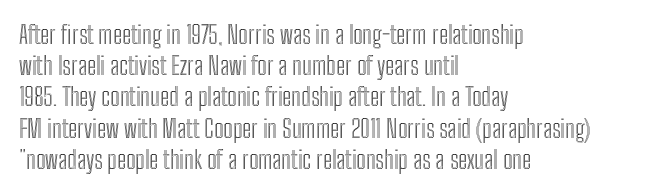
{"italic": "no", "underline": "no", "align": "left", "line_spacing": "normal", "line_spacing_ratio": 1.25, "letter_spacing": "normal", "letter_spacing_em": 0.0, "glyph_px": 25}
